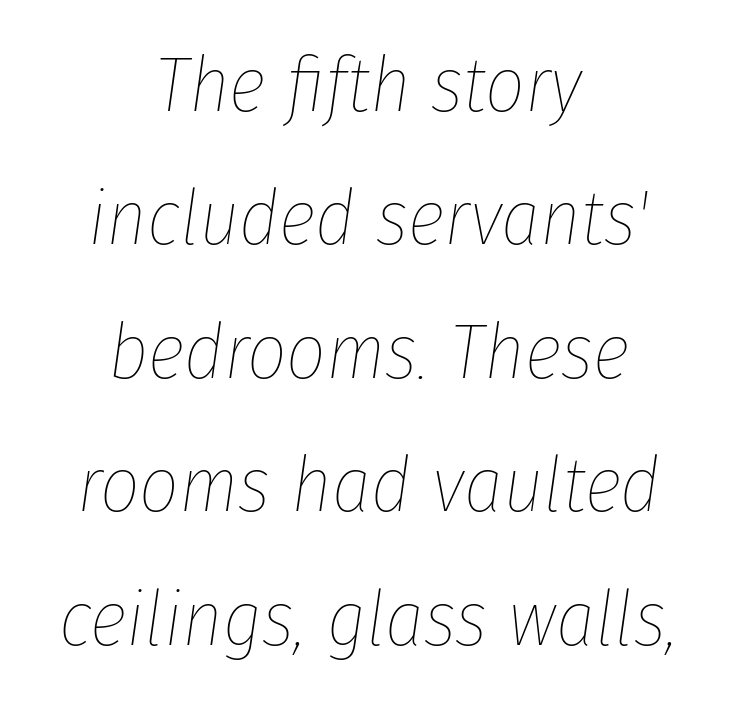
{"italic": "yes", "lean": "right", "slant_degrees": 8, "bold": "no", "weight": "thin", "width": "condensed", "stroke_contrast": "low", "x_height": "medium", "monospaced": "no", "underline": "no", "align": "center", "line_spacing_ratio": 1.71, "letter_spacing": "normal", "letter_spacing_em": 0.0, "glyph_px": 78}
